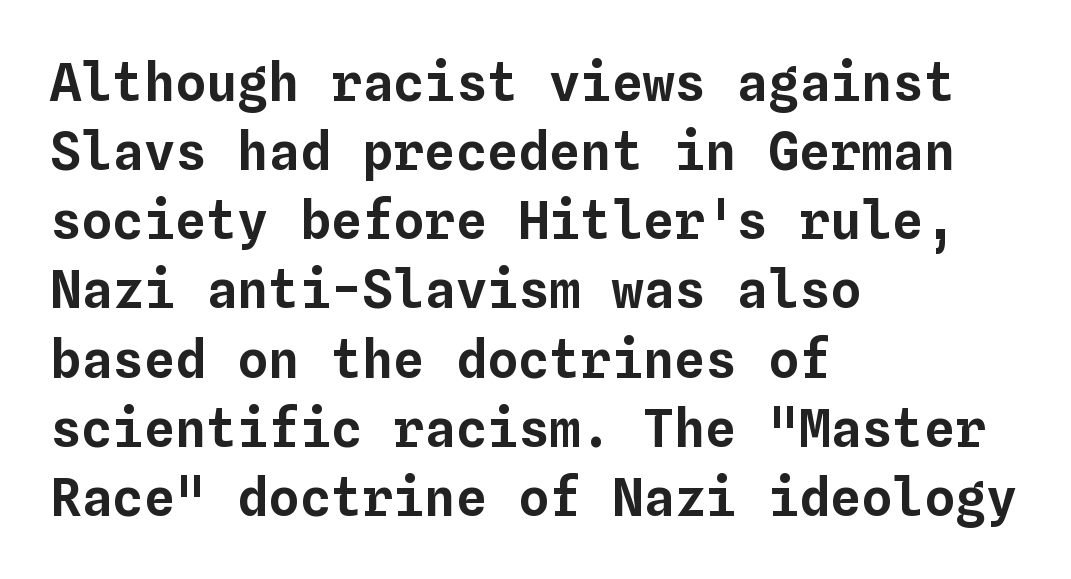
Leading matches the norm, producing a regular column. Words float on clear page, feet unadorned. Every character sits straight up, as roman type does. The type is set solid horizontally, with unmodified tracking.
